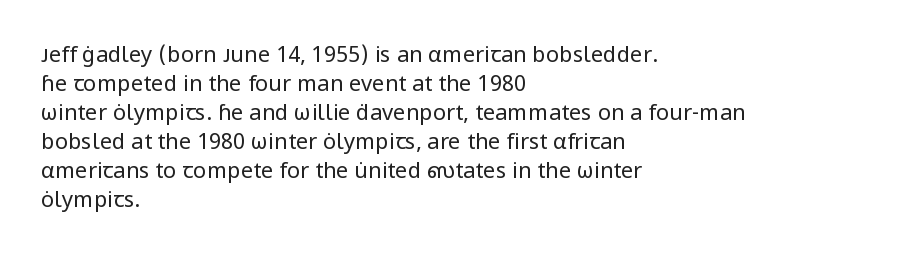
Tall strokes in this sample are plumb rather than angled. The passage shown has conventional tracking throughout. Every row of glyphs begins at an identical x-position on the left. A normal amount of white space separates one row of letters from the next. Type without underlining.
